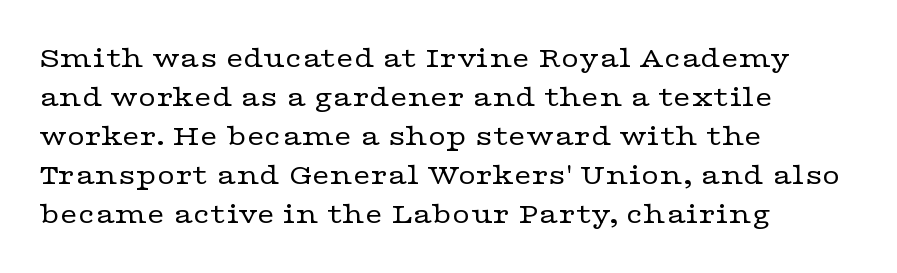
Tall strokes in this sample are plumb rather than angled. This sample uses plain, unmodified letter spacing. Ink coverage per letter is moderate at most. The rendering anchors every line to the left-hand side. Do the characters align in a grid? No, the font is proportional. Plain, unruled lines of type.
